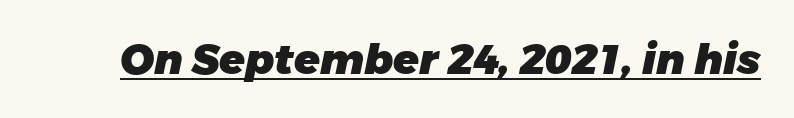
This sample uses plain, unmodified letter spacing. Looks like regular typesetting: each glyph gets only the width it needs. Look at the stroke-to-counter ratio: heavy, a bold. Regarding serifs, this sample does without them. The sample's only ornament is a line tracing under the words.
